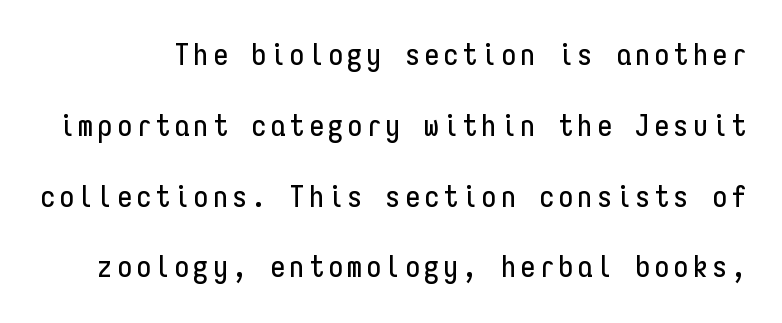
A sans-serif font was chosen for this passage. The lettering holds an erect, upright posture throughout. Interline gaps are noticeably wide in this sample. The specimen omits any rule beneath the text block's lines. Here the designer chose a console-style face with uniform glyph widths.
